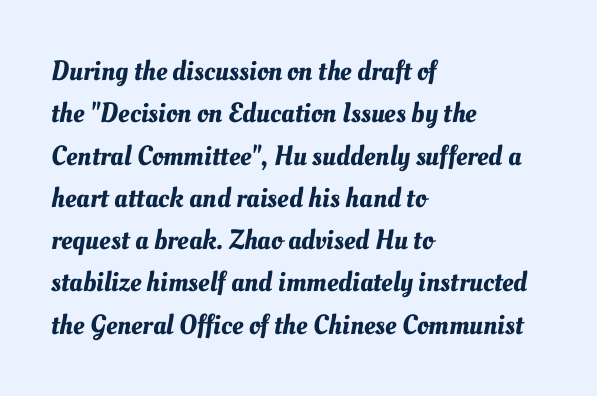
A clean baseline with only descenders dipping below it. The gaps between neighbouring characters are ordinary and unremarkable. The letters advance in unequal steps, a hallmark of proportional type. Quick note: interline space is typical. The paragraph has a hard left edge and a soft right edge.
